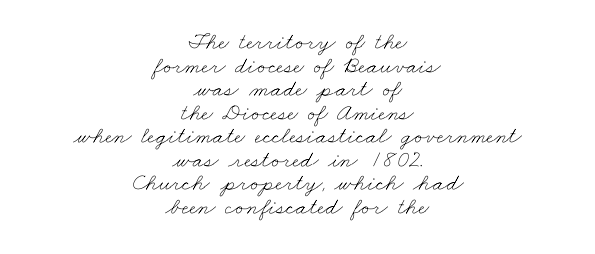
The image shows 24 px text type; set centered, tight line spacing (0.98x), normal letter spacing, not underlined.
